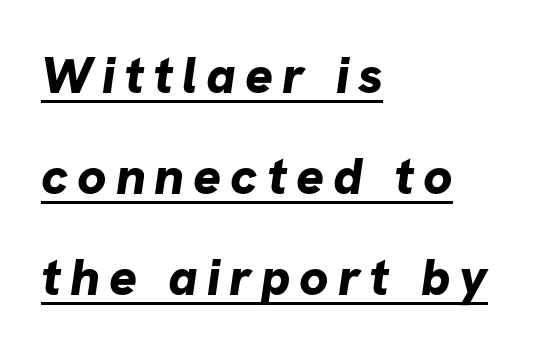
The image shows 52 px bold sans-serif type; set left-aligned, loose line spacing (1.94x), underlined; low stroke contrast and a medium x-height.
